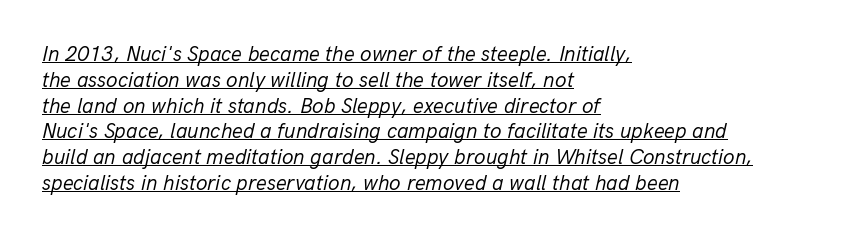
Q: Is the text bold? A: No.
Q: Is the text italic (slanted)? A: Yes, it leans right by about 13 degrees.
Q: Is the text underlined? A: Yes.
Q: How is the paragraph aligned? A: Left-aligned.
Q: Is the spacing between letters normal or unusually wide? A: Normal.
